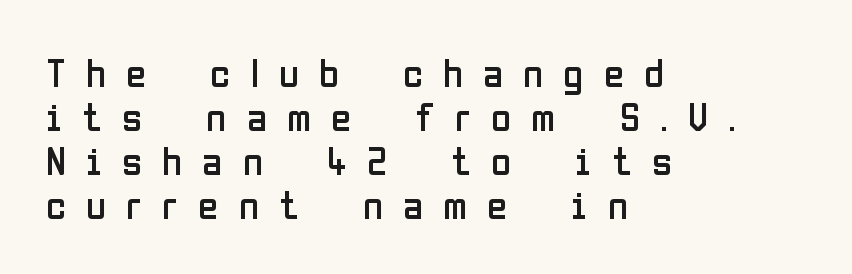
{"serif": "no", "italic": "no", "bold": "no", "weight": "regular", "width": "condensed", "stroke_contrast": "low", "x_height": "medium", "monospaced": "no", "underline": "no", "align": "left", "line_spacing": "tight", "line_spacing_ratio": 1.07, "letter_spacing": "wide", "letter_spacing_em": 0.49, "glyph_px": 41}
